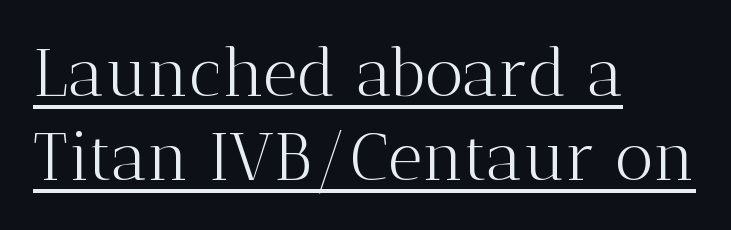
{"serif": "yes", "italic": "no", "bold": "no", "weight": "light", "width": "normal", "stroke_contrast": "medium", "x_height": "medium", "monospaced": "no", "underline": "yes", "align": "left", "line_spacing": "normal", "line_spacing_ratio": 1.25, "letter_spacing": "normal", "letter_spacing_em": 0.0, "glyph_px": 67}
